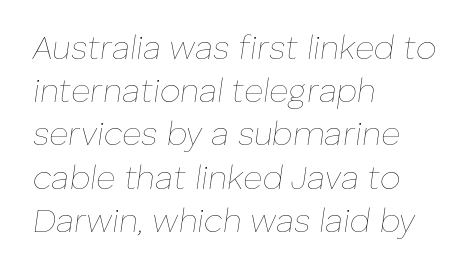
The line texture is even and compact thanks to regular tracking. This rendering uses left alignment, leaving the right contour irregular. Words float on clear page, feet unadorned. The lines sit at an ordinary, default distance from one another.
